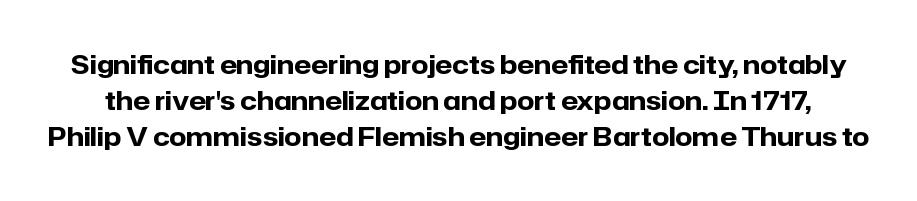
{"italic": "no", "bold": "yes", "underline": "no", "line_spacing": "normal", "line_spacing_ratio": 1.44, "letter_spacing": "normal", "letter_spacing_em": 0.0, "glyph_px": 25}
